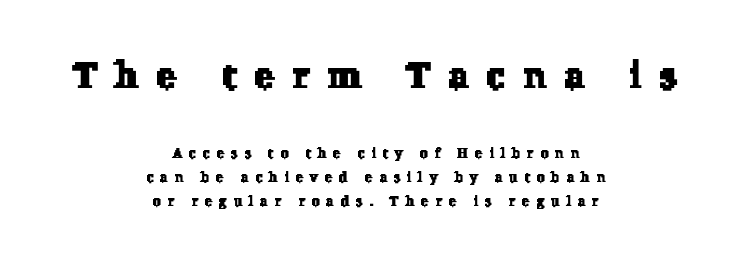
{"serif": "yes", "width": "normal", "stroke_contrast": "low", "x_height": "medium", "monospaced": "no", "underline": "no", "align": "center", "line_spacing_ratio": 1.73, "letter_spacing": "wide", "letter_spacing_em": 0.49, "larger_block": "first", "size_ratio": 2.64, "glyph_px": 37}
